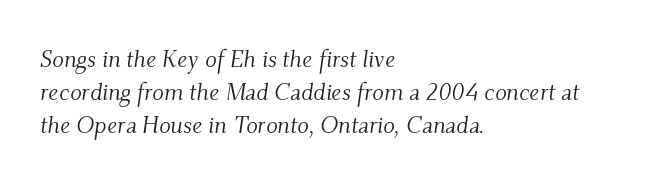
Q: Is the text bold? A: No.
Q: Is the text italic (slanted)? A: Yes, it leans right by about 9 degrees.
Q: Is the text underlined? A: No.
Q: How is the paragraph aligned? A: Left-aligned.
Q: Is the spacing between letters normal or unusually wide? A: Normal.
Q: Is the spacing between lines tight, normal or loose? A: Normal.
